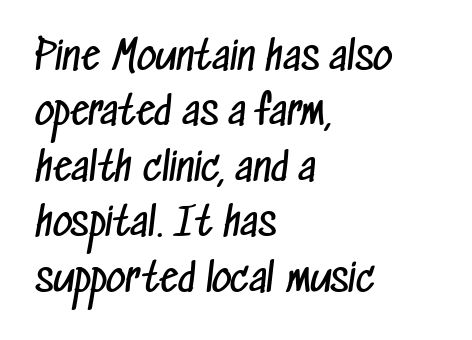
Q: Is the text bold? A: No.
Q: Is the typeface a serif or a sans-serif typeface? A: Sans-serif.
Q: Is the text underlined? A: No.
Q: How is the paragraph aligned? A: Left-aligned.
Q: Is the spacing between letters normal or unusually wide? A: Normal.
Q: Is the spacing between lines tight, normal or loose? A: Normal.
Q: Width (condensed, normal, or wide)? A: Condensed.
Q: Stroke contrast? A: Low.
Q: x-height? A: Medium.
Q: Monospaced? A: No.
